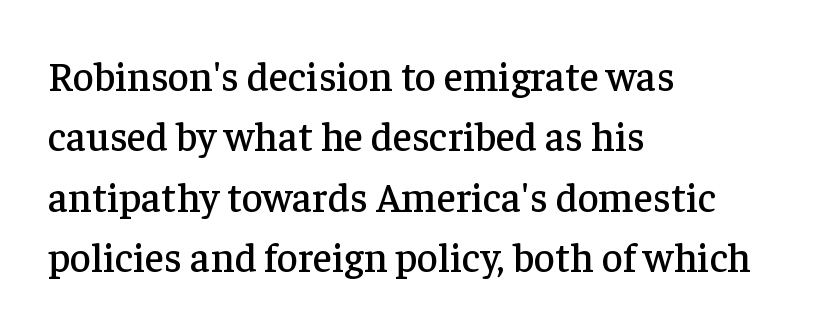
The image shows 41 px serif type, upright; set left-aligned, normal line spacing (1.47x), normal letter spacing, not underlined; low stroke contrast and a medium x-height.
